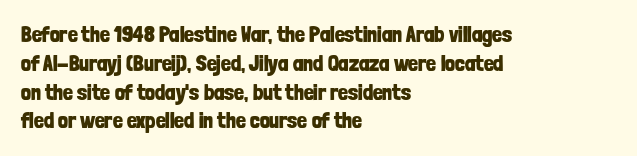
The rows are spaced the way most documents space them. Its strokes are broad and dark, the hallmark of bold type. Posture: upright roman. A bare baseline throughout the passage.
